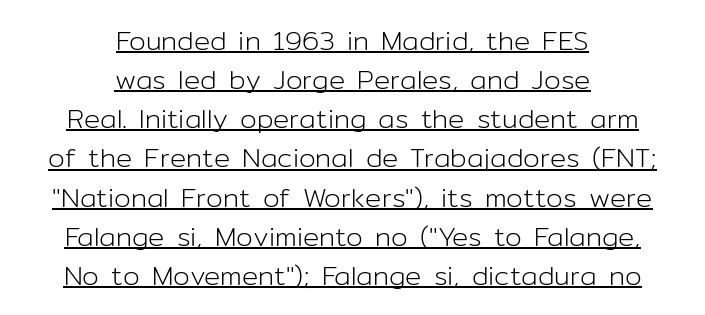
The glyphs are accompanied by a horizontal stroke just below them. Glyph-to-glyph distance matches everyday printed text. Is the block centered? Yes — each line is placed symmetrically about the middle. Is this a heavy cut? Hardly; it is regular or lighter.
